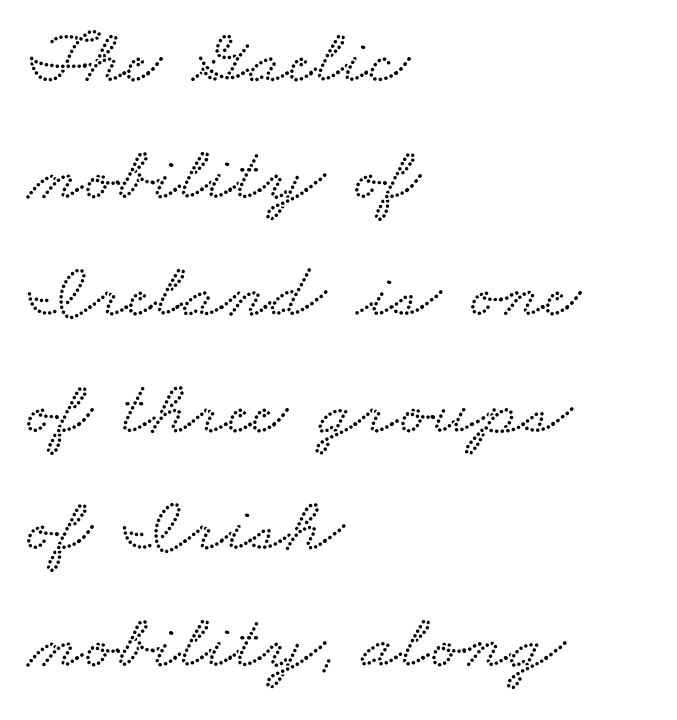
Q: Is the typeface a serif or a sans-serif typeface? A: Serif.
Q: Is the text underlined? A: No.
Q: How is the paragraph aligned? A: Left-aligned.
Q: Is the spacing between letters normal or unusually wide? A: Normal.
Q: Is the spacing between lines tight, normal or loose? A: Normal.
Q: Width (condensed, normal, or wide)? A: Wide.
Q: Stroke contrast? A: Low.
Q: x-height? A: Small.
Q: Monospaced? A: No.
